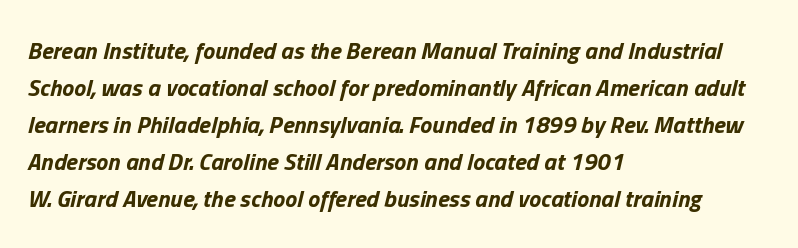
The image shows 24 px bold type, italic (leaning right); set left-aligned, normal line spacing (1.54x), normal letter spacing, not underlined.
